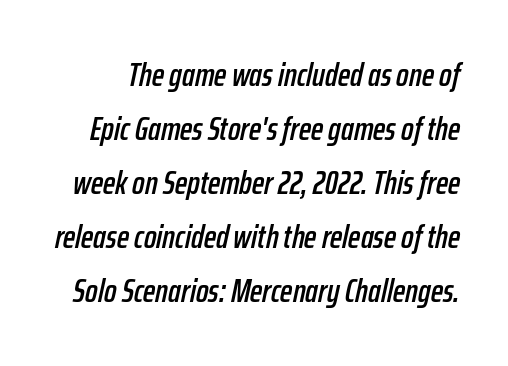
The image shows 33 px condensed type, italic (leaning right); set normal line spacing (1.64x), normal letter spacing, not underlined; low stroke contrast and a medium x-height.
